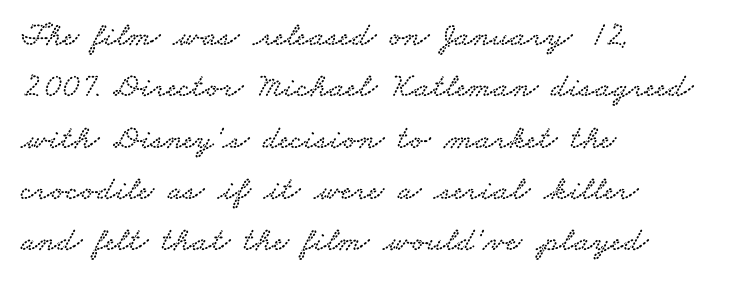
Q: Is the typeface a serif or a sans-serif typeface? A: Serif.
Q: Is the text underlined? A: No.
Q: How is the paragraph aligned? A: Left-aligned.
Q: Is the spacing between letters normal or unusually wide? A: Normal.
Q: Is the spacing between lines tight, normal or loose? A: Normal.
Q: Width (condensed, normal, or wide)? A: Wide.
Q: Stroke contrast? A: Low.
Q: x-height? A: Small.
Q: Monospaced? A: No.
